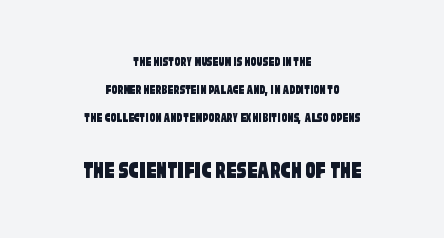
Letters rest on an invisible, unmarked baseline. The designer dialed line spacing up above the default. These lines keep a tight, regular rhythm from letter to letter. Reading top to bottom, the characters get bigger at the block break.
